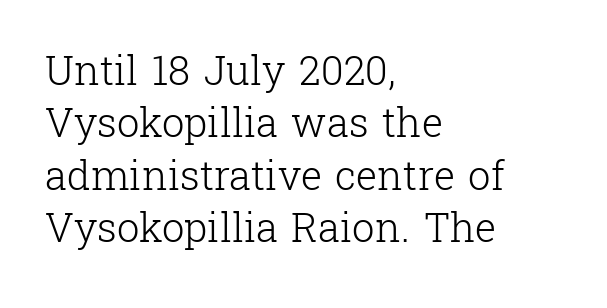
The image shows 40 px light serif type, upright; set left-aligned, normal line spacing (1.31x), normal letter spacing, not underlined; low stroke contrast and a medium x-height.
